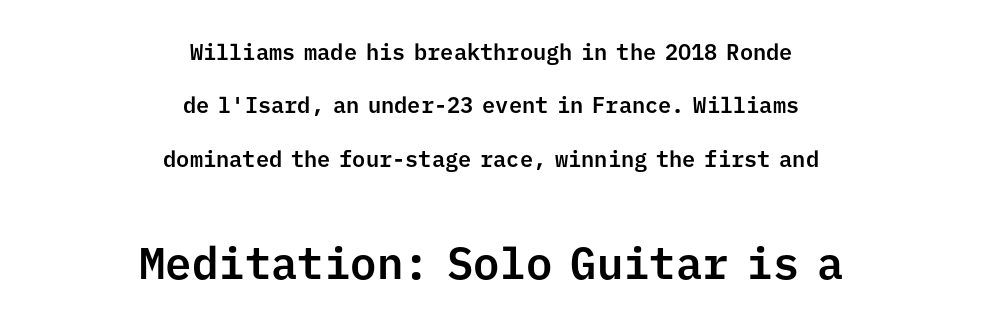
Q: Is the text italic (slanted)? A: No, it is upright.
Q: Is the typeface a serif or a sans-serif typeface? A: Sans-serif.
Q: Is the text underlined? A: No.
Q: How is the paragraph aligned? A: Centered.
Q: Is the spacing between letters normal or unusually wide? A: Normal.
Q: Is the spacing between lines tight, normal or loose? A: Loose.
Q: Which block of text is set in a larger size, the first (top) or the second (bottom)? A: The second (bottom) one.
Q: Width (condensed, normal, or wide)? A: Normal.
Q: Stroke contrast? A: Low.
Q: x-height? A: Medium.
Q: Monospaced? A: Yes.
